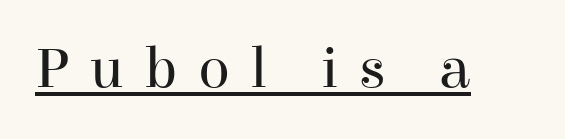
The image shows 59 px regular-weight serif type, upright; set unusually wide letter spacing (+0.34 em), underlined; high stroke contrast and a medium x-height.
